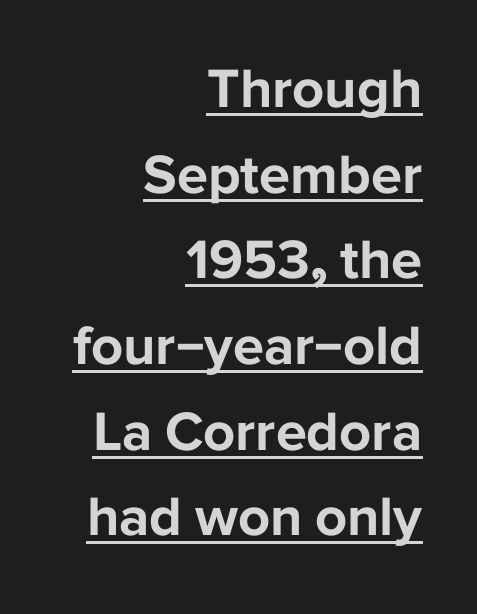
You could call the tracking neutral — neither tight nor loose. Leftover space on each line is placed entirely before the opening word. The block of text has a typical density, with ordinary space between rows. Examine the stroke ends and you'll find no serifs. The face used here has the dense, thick strokes of a bold. Posture: straight, roman, zero tilt.
